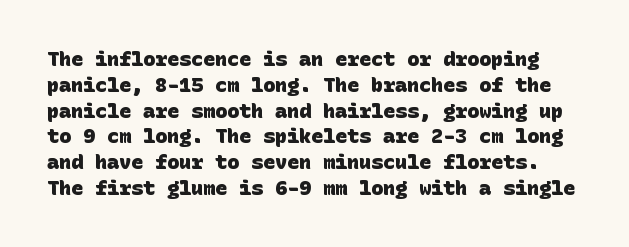
The image shows 20 px bold type; set normal line spacing (1.29x), normal letter spacing, not underlined.
